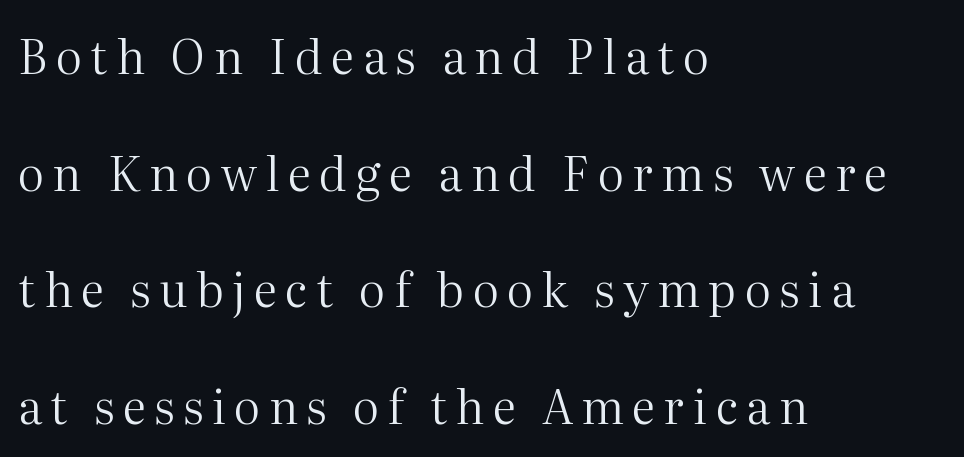
{"serif": "yes", "italic": "no", "bold": "no", "weight": "regular", "width": "normal", "stroke_contrast": "medium", "x_height": "medium", "monospaced": "no", "underline": "no", "align": "left", "line_spacing": "loose", "line_spacing_ratio": 2.48, "glyph_px": 47}
